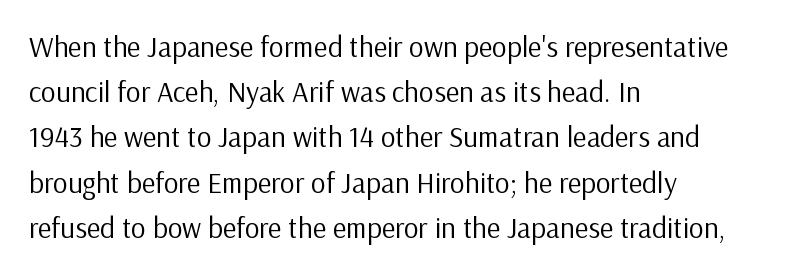
Q: Is the text bold? A: No.
Q: Is the text italic (slanted)? A: No, it is upright.
Q: Is the typeface a serif or a sans-serif typeface? A: Sans-serif.
Q: Is the text underlined? A: No.
Q: How is the paragraph aligned? A: Left-aligned.
Q: Is the spacing between letters normal or unusually wide? A: Normal.
Q: Is the spacing between lines tight, normal or loose? A: Normal.
Q: Width (condensed, normal, or wide)? A: Normal.
Q: Stroke contrast? A: Low.
Q: x-height? A: Medium.
Q: Monospaced? A: No.
